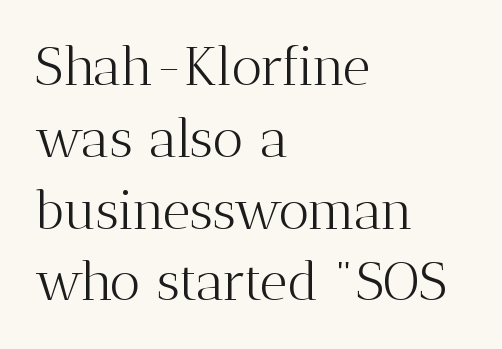
{"serif": "yes", "italic": "no", "bold": "no", "weight": "light", "width": "normal", "stroke_contrast": "medium", "x_height": "medium", "monospaced": "no", "underline": "no", "align": "left", "line_spacing": "normal", "line_spacing_ratio": 1.33, "letter_spacing": "normal", "letter_spacing_em": 0.0, "glyph_px": 54}
